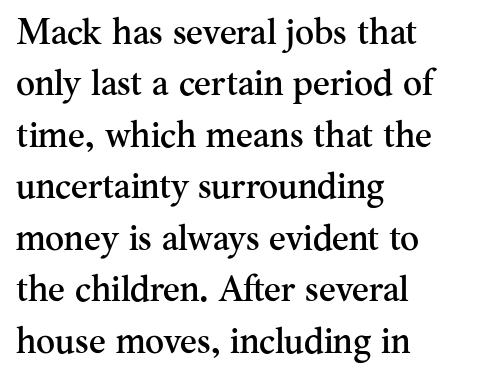
{"serif": "yes", "italic": "no", "width": "normal", "stroke_contrast": "medium", "x_height": "small", "monospaced": "no", "underline": "no", "align": "left", "line_spacing": "normal", "line_spacing_ratio": 1.43, "letter_spacing": "normal", "letter_spacing_em": 0.0, "glyph_px": 36}
